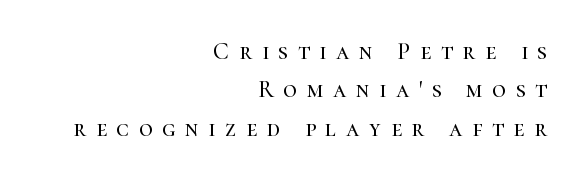
The image shows 24 px text type, upright; set right-aligned, normal line spacing (1.6x), unusually wide letter spacing (+0.4 em), not underlined.
